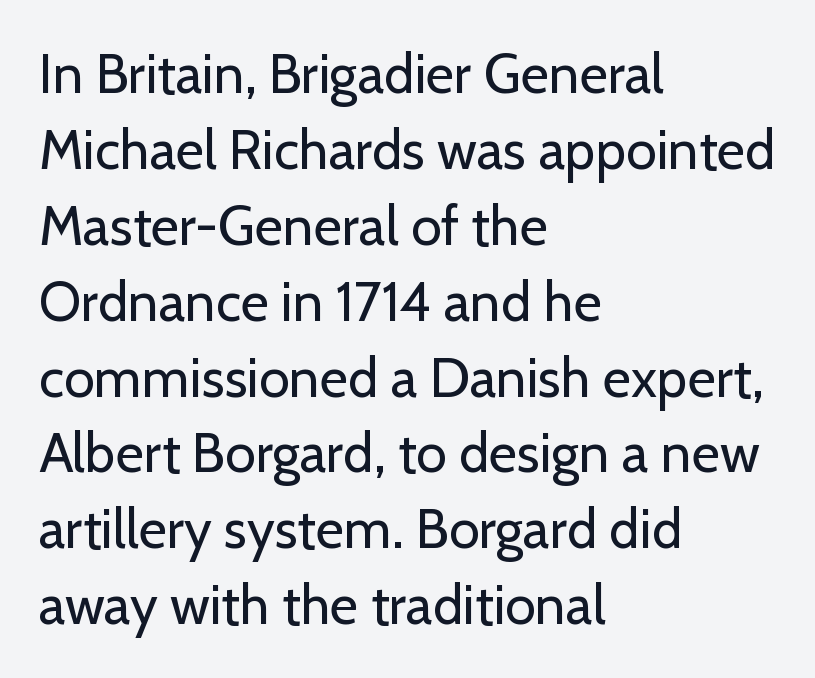
Q: Is the text bold? A: No.
Q: Is the text italic (slanted)? A: No, it is upright.
Q: Is the typeface a serif or a sans-serif typeface? A: Sans-serif.
Q: Is the text underlined? A: No.
Q: How is the paragraph aligned? A: Left-aligned.
Q: Is the spacing between letters normal or unusually wide? A: Normal.
Q: Is the spacing between lines tight, normal or loose? A: Normal.
Q: Width (condensed, normal, or wide)? A: Normal.
Q: Stroke contrast? A: Low.
Q: x-height? A: Medium.
Q: Monospaced? A: No.
